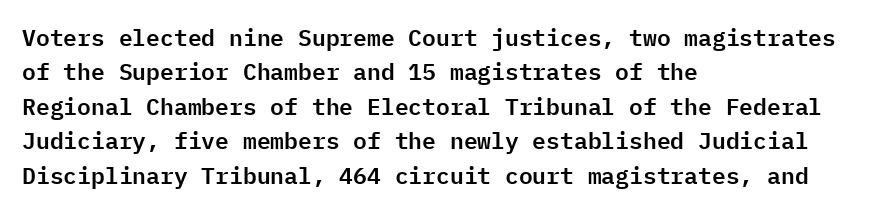
Q: Is the text italic (slanted)? A: No, it is upright.
Q: Is the text underlined? A: No.
Q: How is the paragraph aligned? A: Left-aligned.
Q: Is the spacing between letters normal or unusually wide? A: Normal.
Q: Is the spacing between lines tight, normal or loose? A: Normal.
